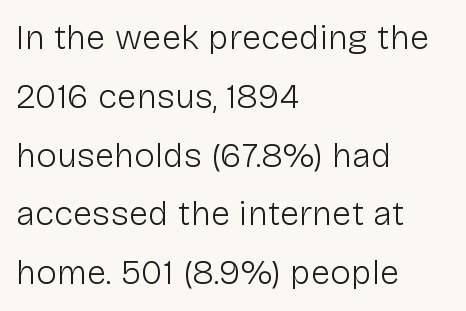
The image shows 35 px light sans-serif type, upright; set left-aligned, normal line spacing (1.68x), normal letter spacing, not underlined; low stroke contrast and a medium x-height.
